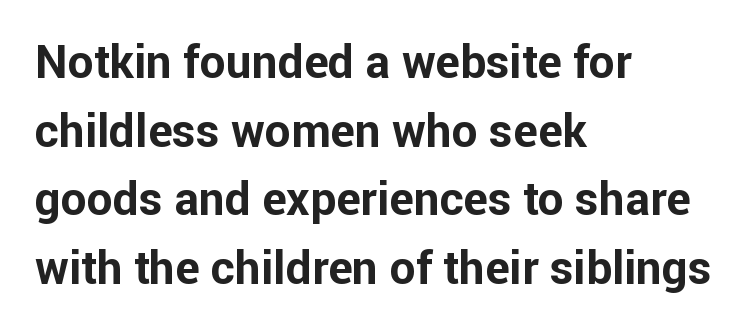
The image shows 46 px bold sans-serif type, upright; set left-aligned, normal line spacing (1.49x), normal letter spacing, not underlined; low stroke contrast and a medium x-height.
